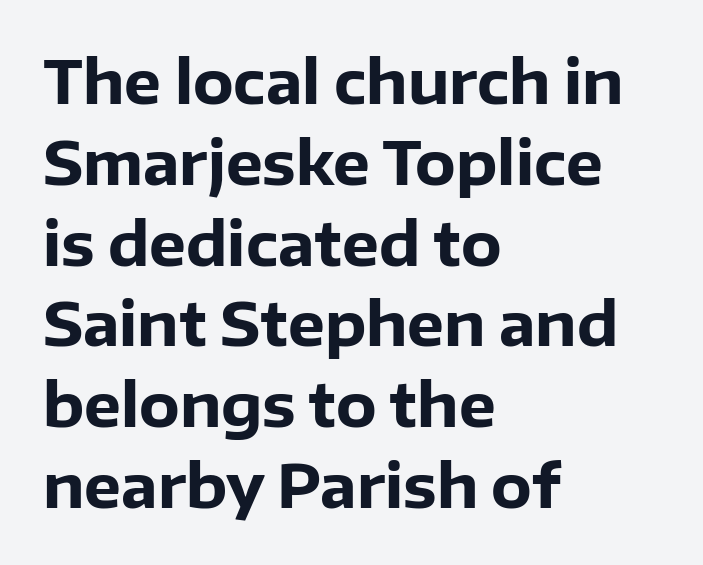
{"serif": "no", "italic": "no", "bold": "yes", "weight": "heavy", "width": "normal", "stroke_contrast": "low", "x_height": "medium", "monospaced": "no", "underline": "no", "align": "left", "line_spacing": "normal", "line_spacing_ratio": 1.37, "letter_spacing": "normal", "letter_spacing_em": 0.0, "glyph_px": 59}
